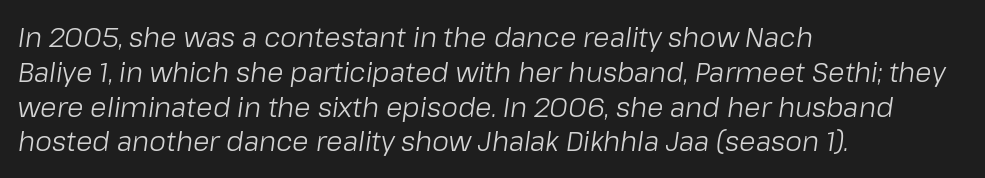
Line starts are locked; line ends wander. In terms of letterspacing, this is plain default setting. Evenly set lines give the paragraph a standard silhouette. Lines of text with bare space underneath. No letter is thick-stroked: the sample isn't bold. You can tell it's italic because the verticals aren't actually vertical.
